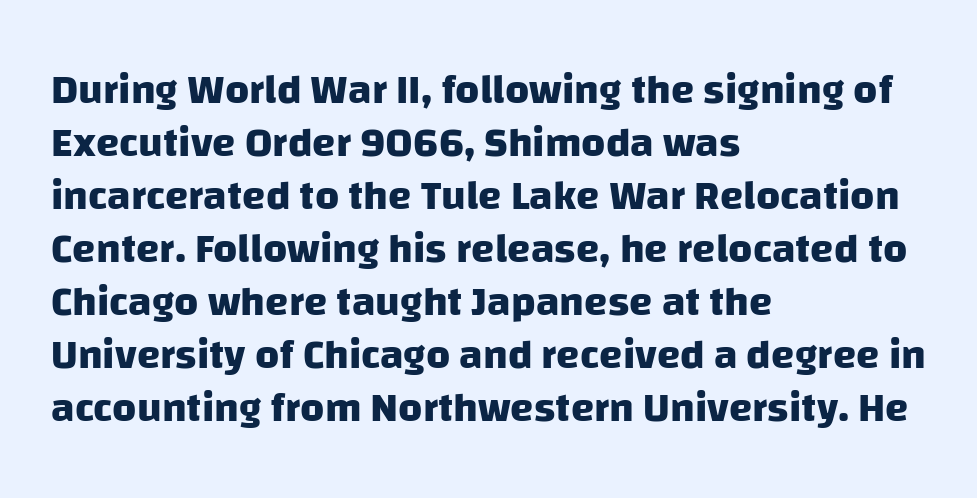
{"serif": "no", "bold": "yes", "weight": "heavy", "width": "normal", "stroke_contrast": "low", "x_height": "large", "monospaced": "no", "underline": "no", "align": "left", "line_spacing": "normal", "line_spacing_ratio": 1.26, "letter_spacing": "normal", "letter_spacing_em": 0.0, "glyph_px": 42}
